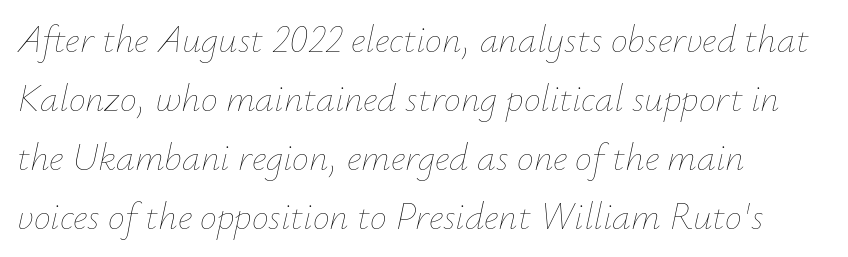
The image shows 38 px thin type, italic (leaning right); set left-aligned, normal line spacing (1.55x), normal letter spacing, not underlined; low stroke contrast and a small x-height.
